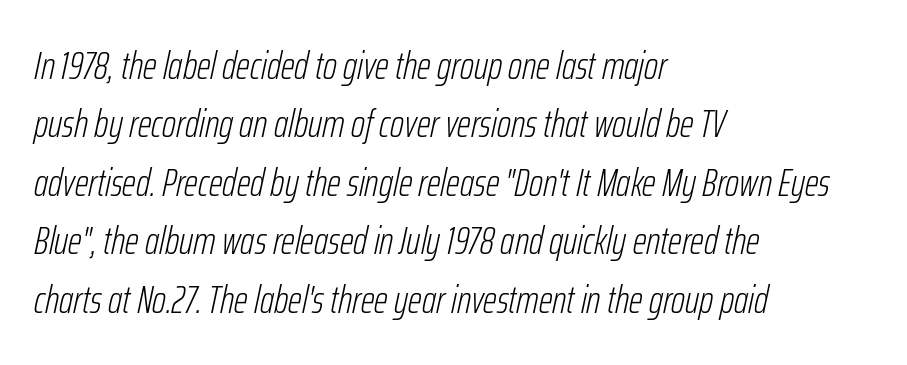
Q: Is the text bold? A: No.
Q: Is the text italic (slanted)? A: Yes, it leans right by about 12 degrees.
Q: Is the text underlined? A: No.
Q: How is the paragraph aligned? A: Left-aligned.
Q: Is the spacing between letters normal or unusually wide? A: Normal.
Q: Is the spacing between lines tight, normal or loose? A: Normal.
Q: Width (condensed, normal, or wide)? A: Condensed.
Q: Stroke contrast? A: Low.
Q: x-height? A: Medium.
Q: Monospaced? A: No.
